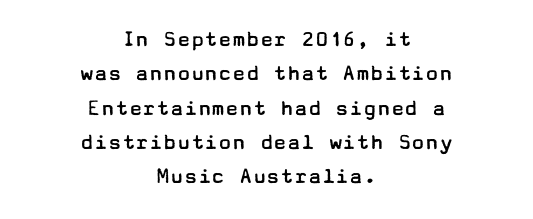
{"italic": "no", "bold": "no", "underline": "no", "align": "center", "line_spacing": "normal", "line_spacing_ratio": 1.49, "letter_spacing": "normal", "letter_spacing_em": 0.0, "glyph_px": 23}
